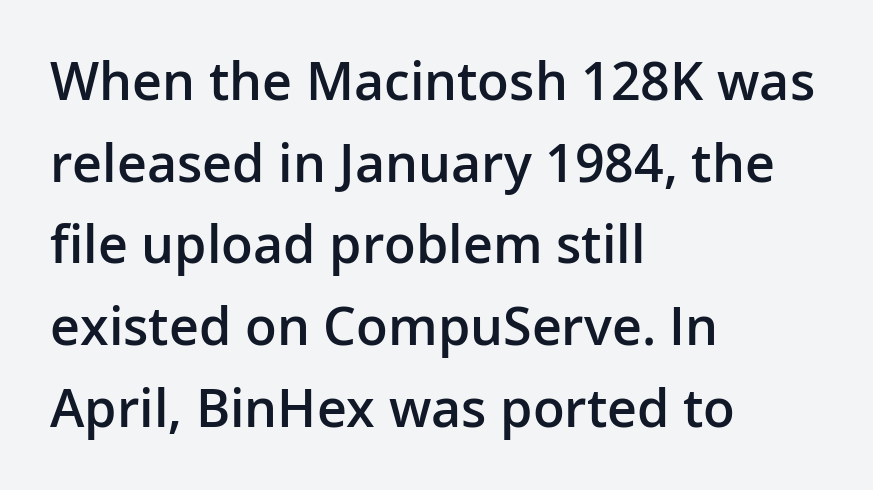
{"serif": "no", "italic": "no", "bold": "semi", "weight": "semibold", "width": "normal", "stroke_contrast": "low", "x_height": "medium", "monospaced": "no", "underline": "no", "align": "left", "line_spacing": "normal", "line_spacing_ratio": 1.57, "letter_spacing": "normal", "letter_spacing_em": 0.0, "glyph_px": 52}
